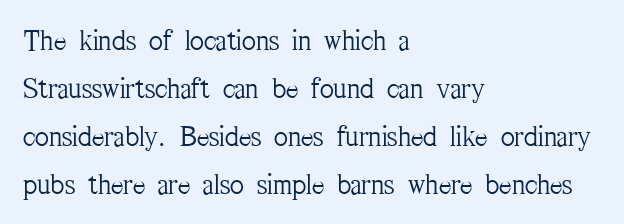
{"serif": "yes", "italic": "no", "bold": "no", "weight": "light", "width": "condensed", "stroke_contrast": "medium", "x_height": "medium", "monospaced": "no", "underline": "no", "align": "left", "line_spacing": "normal", "line_spacing_ratio": 1.6, "letter_spacing": "normal", "letter_spacing_em": 0.0, "glyph_px": 30}
